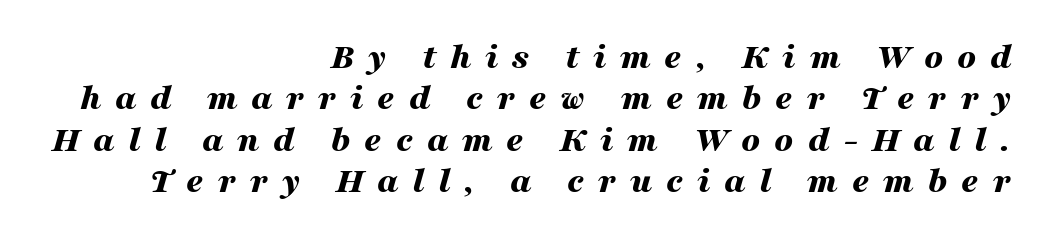
Does extra space separate the letters? Yes, quite a lot of it. Looks like regular typesetting: each glyph gets only the width it needs. Casual observation: everything's shoved over to the right. Does the lettering tilt? It does — this is italic. If you measured baseline to baseline, you'd find a short distance. The zone under the glyphs is completely vacant.
